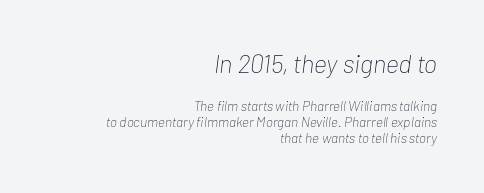
{"italic": "yes", "lean": "right", "slant_degrees": 7, "bold": "no", "underline": "no", "align": "right", "line_spacing": "tight", "line_spacing_ratio": 1.13, "letter_spacing": "normal", "letter_spacing_em": 0.0, "larger_block": "first", "size_ratio": 1.86, "glyph_px": 26}
